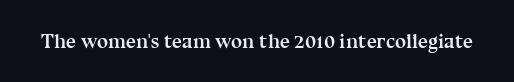
The rendering keeps characters at their native spacing. Underlining? Definitely not there. Nope, not italic — everything's standing straight. Set as a true bold cut, around the 700 mark.
